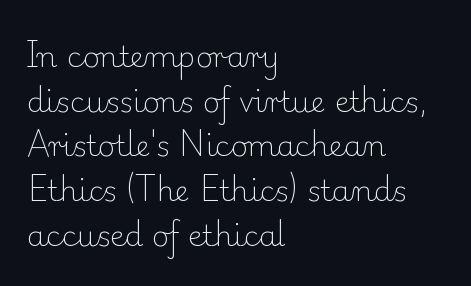
Letterform terminals end in serifs throughout the passage. Plain, unruled lines of type. Vertical stems look standard width or narrower in stroke. Letter spacing: default. The specimen reads as upright at a glance.
